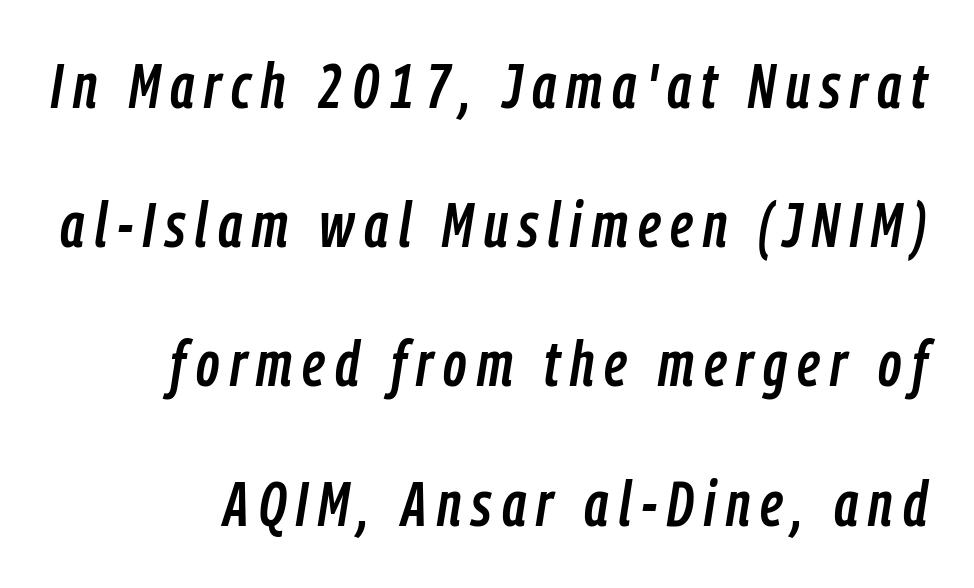
The image shows 63 px condensed type, italic (leaning right); set right-aligned, loose line spacing (2.21x), not underlined; low stroke contrast and a medium x-height.
